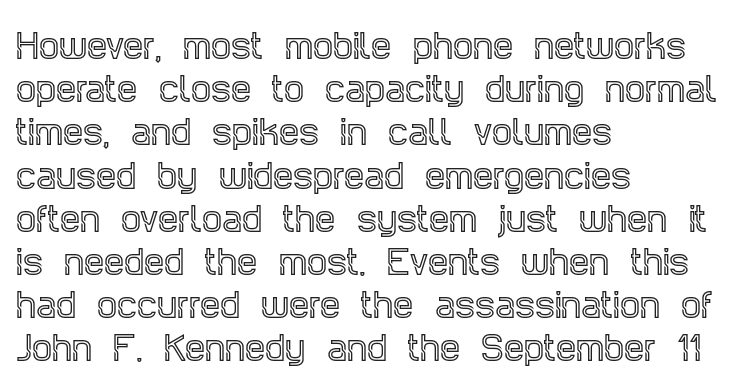
The rendering shows small feet on the letterforms — a serif design. The specimen reads as upright at a glance. The letters advance in unequal steps, a hallmark of proportional type. Caption: standard tracking, unaltered.
